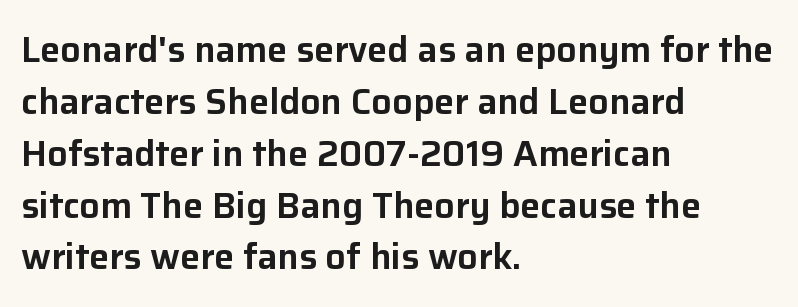
Line starts are locked; line ends wander. This is roman type, the default non-slanted kind. A typesetter would call this proportional, since set widths differ per character. The gaps between neighbouring characters are ordinary and unremarkable.
